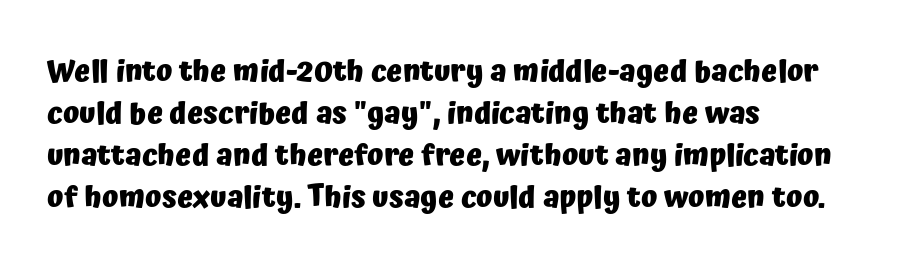
{"serif": "no", "italic": "no", "bold": "yes", "weight": "heavy", "width": "normal", "stroke_contrast": "low", "x_height": "medium", "monospaced": "no", "underline": "no", "align": "left", "line_spacing": "normal", "line_spacing_ratio": 1.4, "letter_spacing": "normal", "letter_spacing_em": 0.0, "glyph_px": 30}
